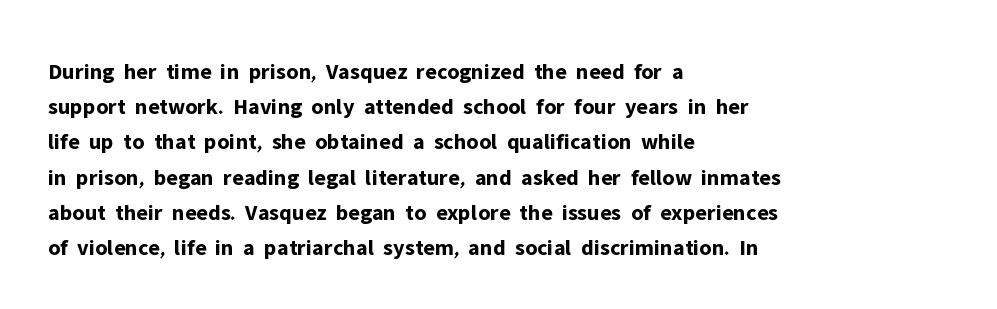
Q: Is the text bold? A: Yes.
Q: Is the text italic (slanted)? A: No, it is upright.
Q: Is the text underlined? A: No.
Q: How is the paragraph aligned? A: Left-aligned.
Q: Is the spacing between letters normal or unusually wide? A: Normal.
Q: Is the spacing between lines tight, normal or loose? A: Normal.
